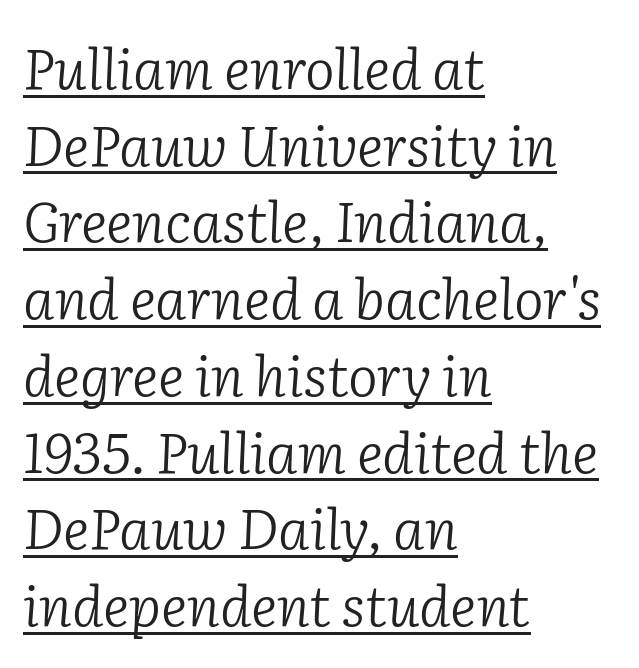
The image shows 56 px light serif type, italic (leaning right); set left-aligned, normal line spacing (1.37x), normal letter spacing, underlined; low stroke contrast and a medium x-height.
